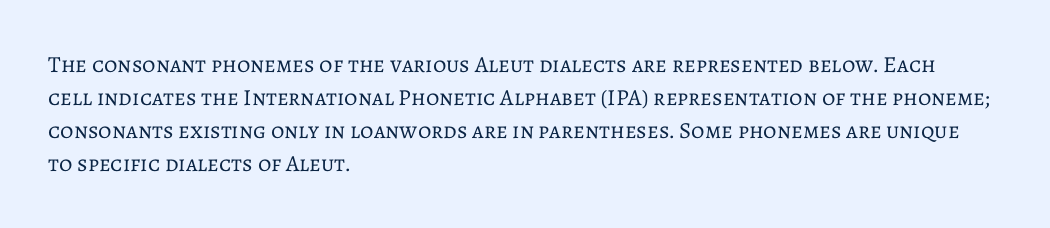
Q: Is the text bold? A: No.
Q: Is the text italic (slanted)? A: No, it is upright.
Q: Is the text underlined? A: No.
Q: How is the paragraph aligned? A: Left-aligned.
Q: Is the spacing between letters normal or unusually wide? A: Normal.
Q: Is the spacing between lines tight, normal or loose? A: Normal.
